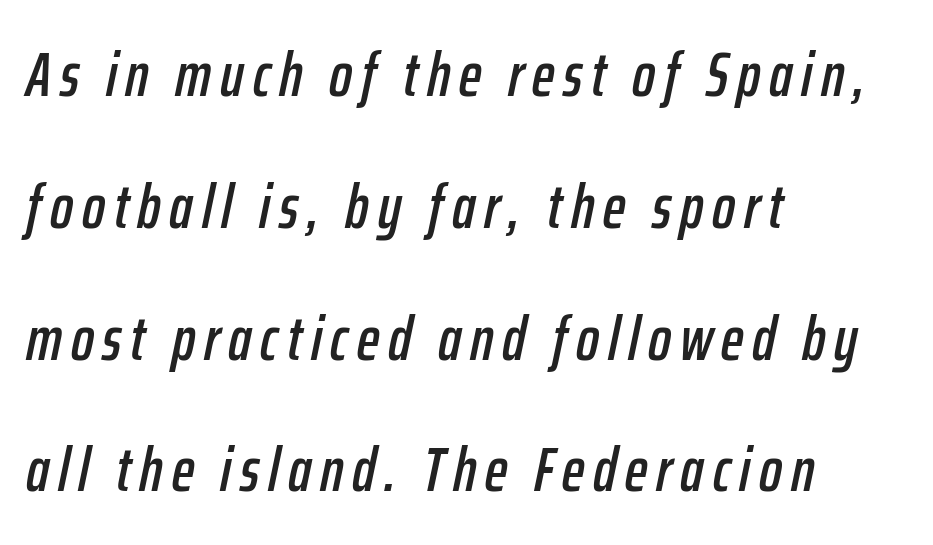
Q: Is the text italic (slanted)? A: Yes, it leans right by about 12 degrees.
Q: Is the text underlined? A: No.
Q: How is the paragraph aligned? A: Left-aligned.
Q: Is the spacing between lines tight, normal or loose? A: Loose.
Q: Width (condensed, normal, or wide)? A: Condensed.
Q: Stroke contrast? A: Low.
Q: x-height? A: Medium.
Q: Monospaced? A: No.
